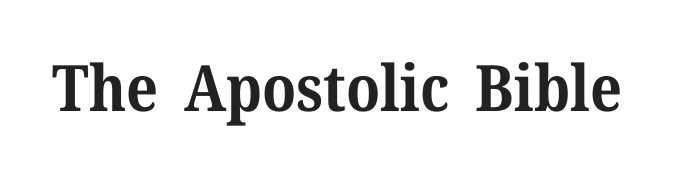
Each letter keeps its own natural width here, so spacing adapts to shape. Check under the words: just untouched page. Examine the stroke ends and you'll spot serifs. Is the type bold? Yes — the strokes are clearly thick and heavy. You can tell it's not italic because the verticals are truly vertical. Compared with typical body copy, the letter spacing here is the same.
